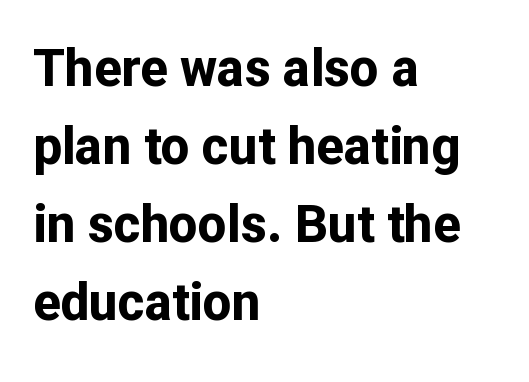
{"serif": "no", "italic": "no", "bold": "yes", "weight": "bold", "width": "normal", "stroke_contrast": "low", "x_height": "medium", "monospaced": "no", "underline": "no", "align": "left", "line_spacing": "normal", "line_spacing_ratio": 1.53, "letter_spacing": "normal", "letter_spacing_em": 0.0, "glyph_px": 51}
